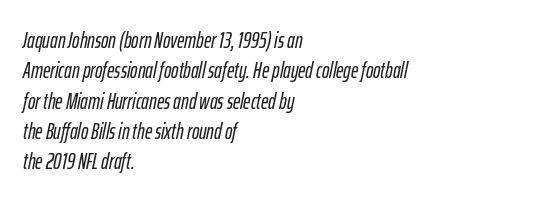
The line texture is even and compact thanks to regular tracking. The words here are not underlined. If you measured baseline to baseline, you'd find a middling distance. Line starts are locked; line ends wander. Would a proofreader flag this as italicized? Yes.
